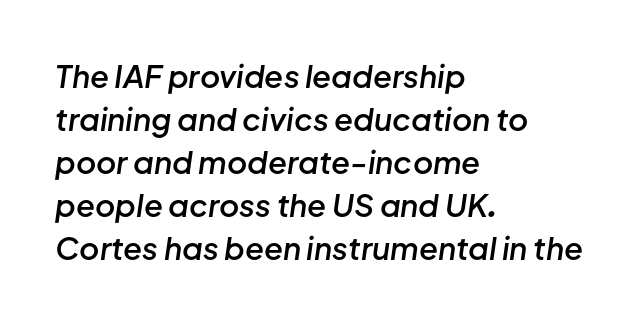
The image shows 31 px semibold type, italic (leaning right); set left-aligned, normal line spacing (1.39x), normal letter spacing, not underlined; low stroke contrast and a medium x-height.
